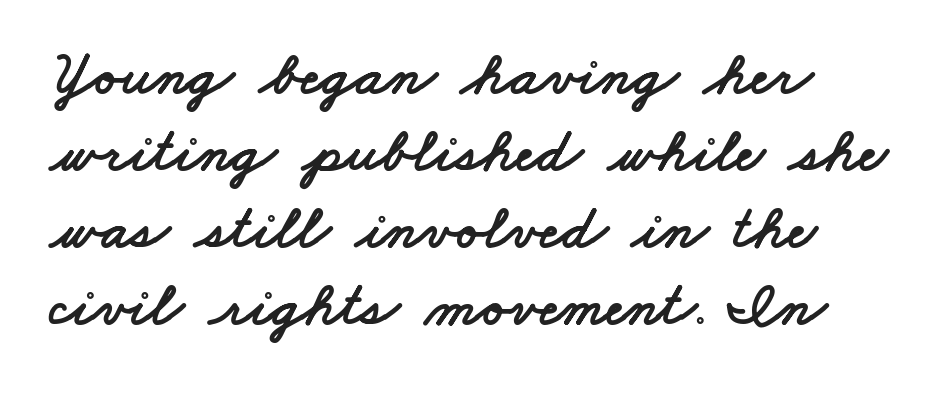
Each word holds together tightly as a unit, with standard inter-letter gaps. Proportional: the letters do not fall into vertical columns. Any mark beneath the type? The region is blank. Casual observation: everything's shoved over to the left. The letters carry no serifs — their stems end cleanly without finishing strokes.
